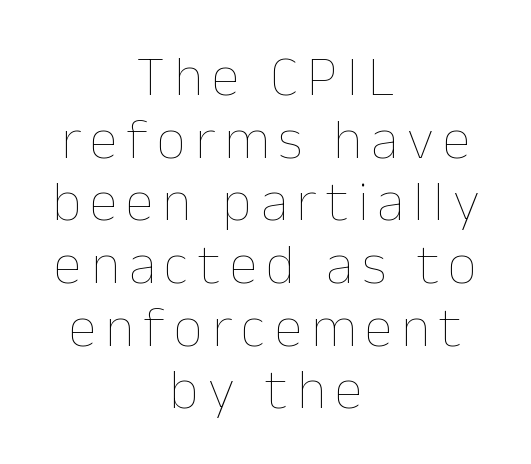
The image shows 57 px thin type, upright; set centered, tight line spacing (1.1x), not underlined; low stroke contrast and a medium x-height.
